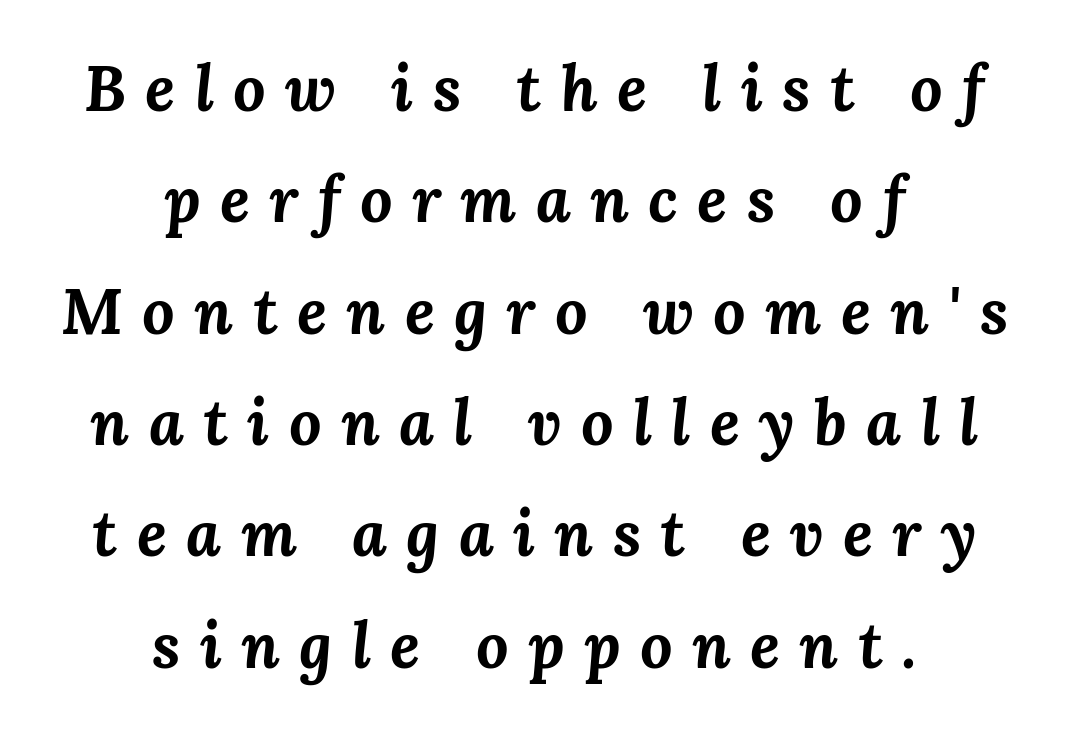
Characters are canted at an angle relative to the baseline's perpendicular. The lines in this sample share a center point and differ in where they start and stop. The passage shown is not underscored anywhere. Note the varied advance widths — an 'i' is clearly narrower than an 'm'.
